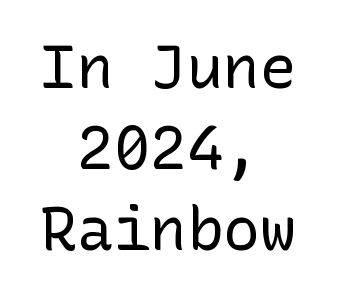
The image shows 61 px regular-weight sans-serif type, upright; set centered, normal line spacing (1.33x), normal letter spacing, not underlined; low stroke contrast and a medium x-height.
